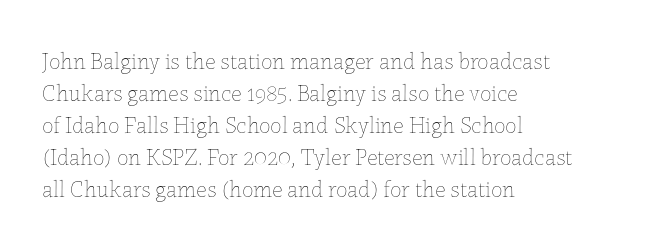
Q: Is the text bold? A: No.
Q: Is the text italic (slanted)? A: No, it is upright.
Q: Is the text underlined? A: No.
Q: How is the paragraph aligned? A: Left-aligned.
Q: Is the spacing between letters normal or unusually wide? A: Normal.
Q: Is the spacing between lines tight, normal or loose? A: Normal.
